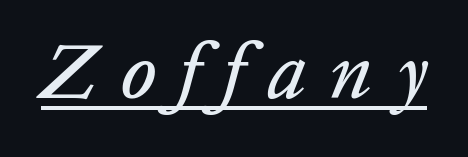
Does extra space separate the letters? Yes, quite a lot of it. Do the characters align in a grid? No, the font is proportional. You can see a thin bar hugging the bottom of the glyphs. The typography opts for an oblique posture over an upright one.
